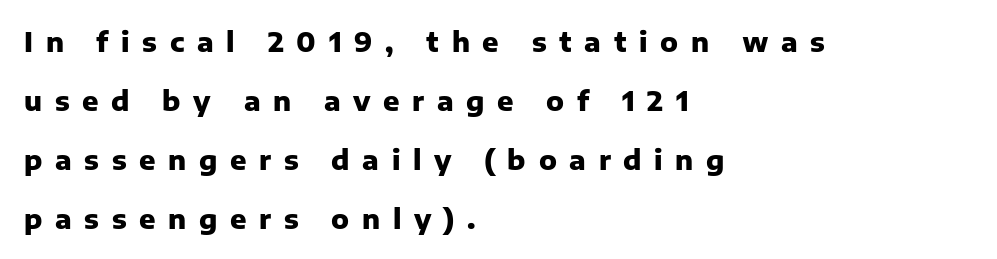
On the weight axis this lands at bold, roughly 700. The lines are spread far apart with generous leading. Underline: absent. The paragraph has a hard left edge and a soft right edge. Upright lettering throughout.
